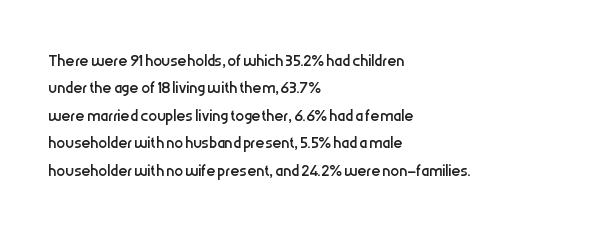
Counters stay open thanks to moderate or lighter strokes. All the whitespace from short lines collects on the right. Normally led — the rows are evenly, conventionally spaced. The glyphs are unaccompanied by any horizontal stroke below them.
